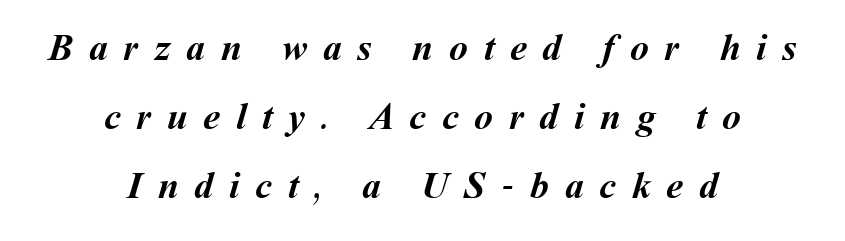
Q: Is the text bold? A: Yes.
Q: Is the text underlined? A: No.
Q: How is the paragraph aligned? A: Centered.
Q: Is the spacing between letters normal or unusually wide? A: Unusually wide.
Q: Width (condensed, normal, or wide)? A: Normal.
Q: Stroke contrast? A: Medium.
Q: x-height? A: Medium.
Q: Monospaced? A: No.
